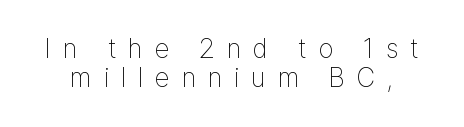
Q: Is the text bold? A: No.
Q: Is the text italic (slanted)? A: No, it is upright.
Q: Is the text underlined? A: No.
Q: Is the spacing between letters normal or unusually wide? A: Unusually wide.
Q: Is the spacing between lines tight, normal or loose? A: Tight.
